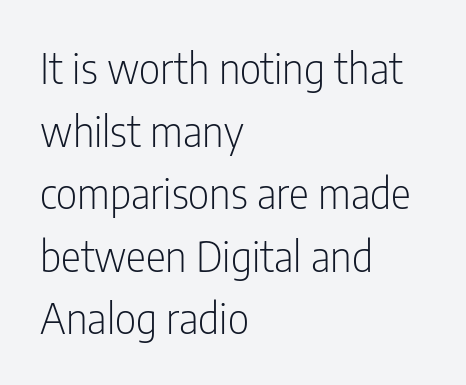
{"serif": "no", "italic": "no", "bold": "no", "weight": "light", "width": "condensed", "stroke_contrast": "low", "x_height": "medium", "monospaced": "no", "underline": "no", "align": "left", "line_spacing": "normal", "line_spacing_ratio": 1.49, "letter_spacing": "normal", "letter_spacing_em": 0.0, "glyph_px": 42}
